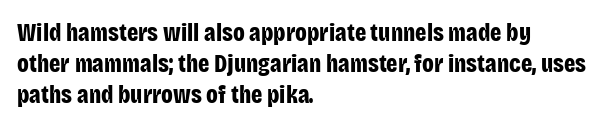
{"italic": "no", "bold": "yes", "underline": "no", "align": "left", "line_spacing_ratio": 1.24, "letter_spacing": "normal", "letter_spacing_em": 0.0, "glyph_px": 25}
